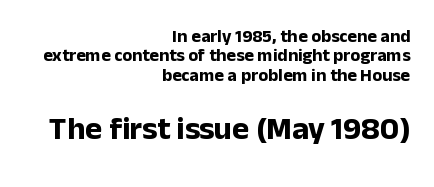
{"serif": "no", "italic": "no", "bold": "yes", "weight": "bold", "width": "normal", "stroke_contrast": "low", "x_height": "medium", "monospaced": "no", "underline": "no", "align": "right", "line_spacing": "tight", "line_spacing_ratio": 1.07, "letter_spacing": "normal", "letter_spacing_em": 0.0, "larger_block": "second", "size_ratio": 1.78, "glyph_px": 32}
